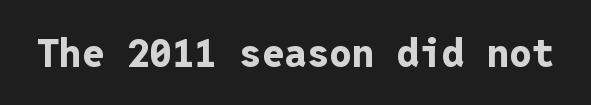
Q: Is the text bold? A: Yes.
Q: Is the text italic (slanted)? A: No, it is upright.
Q: Is the typeface a serif or a sans-serif typeface? A: Sans-serif.
Q: Is the text underlined? A: No.
Q: Is the spacing between letters normal or unusually wide? A: Normal.
Q: Width (condensed, normal, or wide)? A: Normal.
Q: Stroke contrast? A: Low.
Q: x-height? A: Medium.
Q: Monospaced? A: Yes.
